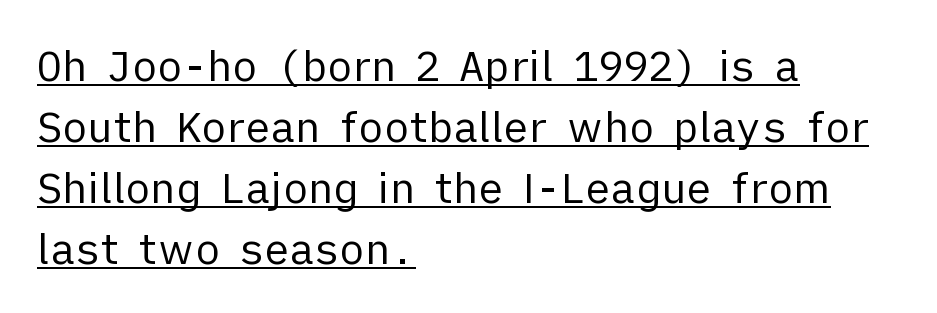
The image shows 42 px regular-weight sans-serif type, upright; set left-aligned, normal line spacing (1.45x), normal letter spacing, underlined; low stroke contrast and a medium x-height.
